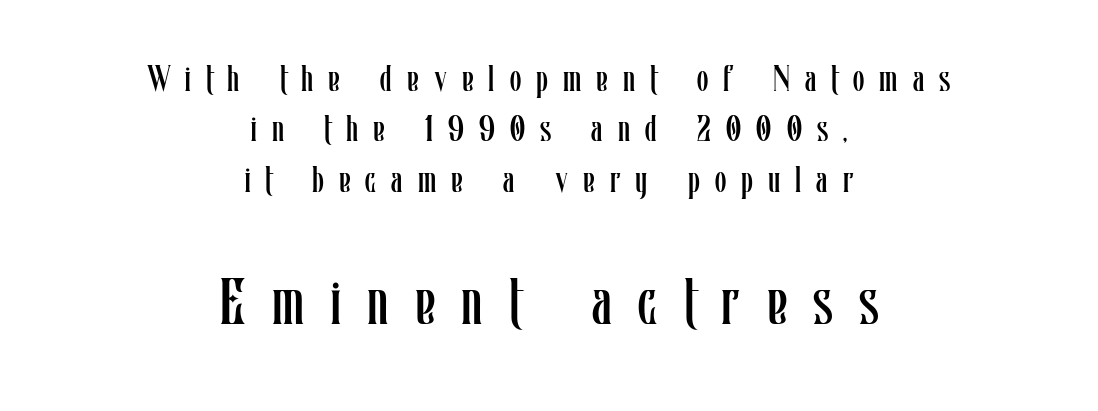
{"italic": "no", "bold": "no", "weight": "regular", "width": "condensed", "stroke_contrast": "low", "x_height": "medium", "monospaced": "no", "underline": "no", "align": "center", "line_spacing": "normal", "line_spacing_ratio": 1.36, "letter_spacing": "wide", "letter_spacing_em": 0.41, "larger_block": "second", "size_ratio": 1.76, "glyph_px": 65}
